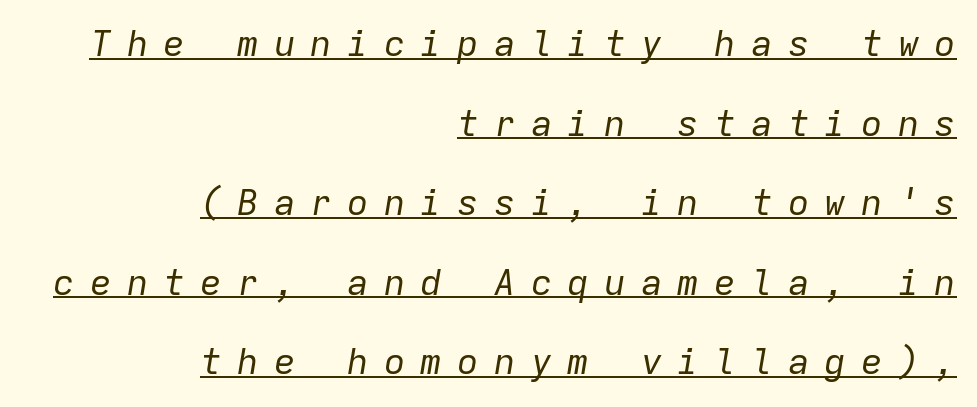
The image shows 36 px regular-weight type, italic (leaning right), monospaced; set right-aligned, loose line spacing (2.21x), unusually wide letter spacing (+0.42 em), underlined; low stroke contrast and a medium x-height.
